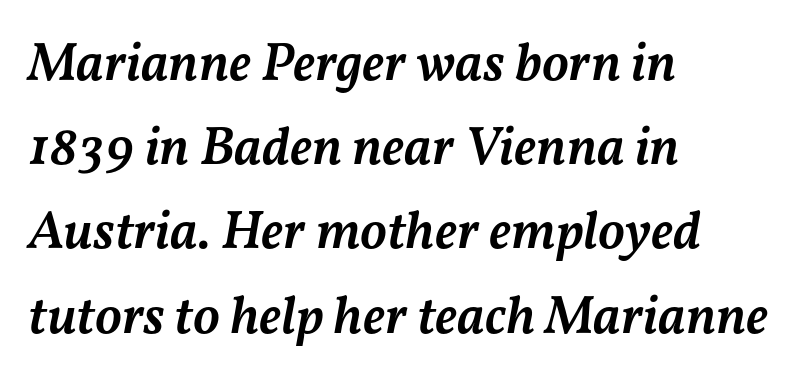
Q: Is the text bold? A: Semi-bold.
Q: Is the text italic (slanted)? A: Yes, it leans right by about 11 degrees.
Q: Is the text underlined? A: No.
Q: How is the paragraph aligned? A: Left-aligned.
Q: Is the spacing between letters normal or unusually wide? A: Normal.
Q: Is the spacing between lines tight, normal or loose? A: Normal.
Q: Width (condensed, normal, or wide)? A: Normal.
Q: Stroke contrast? A: Medium.
Q: x-height? A: Medium.
Q: Monospaced? A: No.
